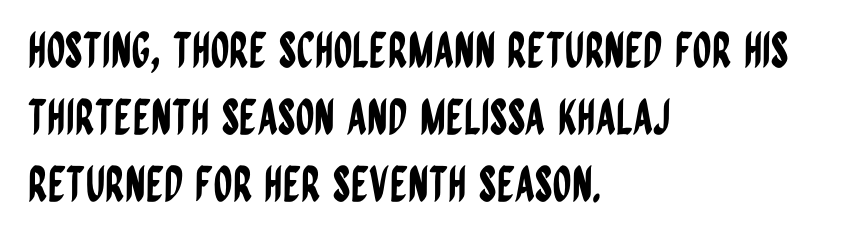
{"serif": "no", "italic": "no", "width": "condensed", "stroke_contrast": "low", "x_height": "large", "monospaced": "no", "underline": "no", "align": "left", "line_spacing": "normal", "line_spacing_ratio": 1.4, "letter_spacing": "normal", "letter_spacing_em": 0.0, "glyph_px": 48}
